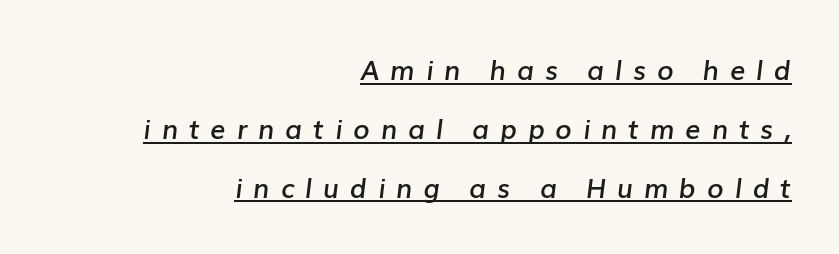
The image shows 27 px text type, italic (leaning right); set right-aligned, loose line spacing (2.18x), unusually wide letter spacing (+0.4 em), underlined.
